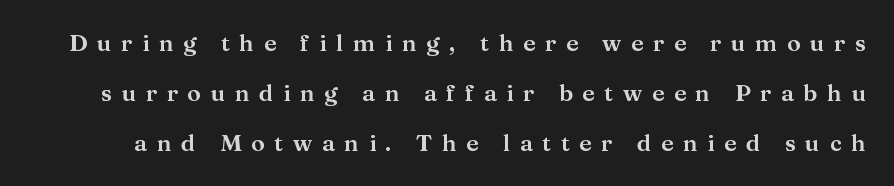
The letterforms stand isolated, each surrounded by extra space. A clean baseline with only descenders dipping below it. The axis of the letterforms is exactly vertical. The designer dialed line spacing up above the default.
